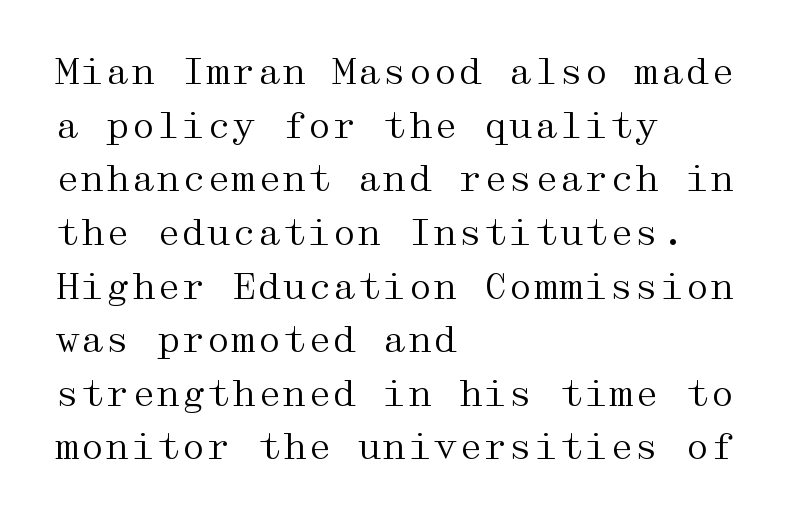
Q: Is the text bold? A: No.
Q: Is the text italic (slanted)? A: No, it is upright.
Q: Is the typeface a serif or a sans-serif typeface? A: Serif.
Q: Is the text underlined? A: No.
Q: How is the paragraph aligned? A: Left-aligned.
Q: Is the spacing between letters normal or unusually wide? A: Normal.
Q: Is the spacing between lines tight, normal or loose? A: Normal.
Q: Width (condensed, normal, or wide)? A: Wide.
Q: Stroke contrast? A: Medium.
Q: x-height? A: Medium.
